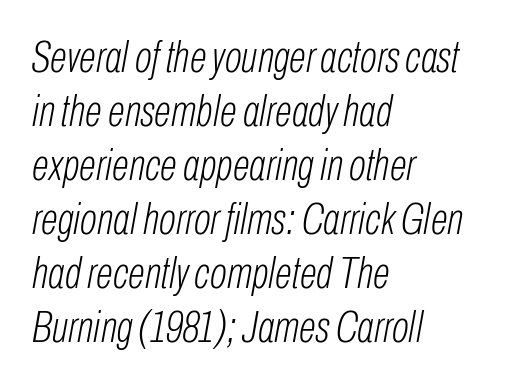
Q: Is the text bold? A: No.
Q: Is the text italic (slanted)? A: Yes, it leans right by about 10 degrees.
Q: Is the text underlined? A: No.
Q: How is the paragraph aligned? A: Left-aligned.
Q: Is the spacing between letters normal or unusually wide? A: Normal.
Q: Width (condensed, normal, or wide)? A: Condensed.
Q: Stroke contrast? A: Low.
Q: x-height? A: Medium.
Q: Monospaced? A: No.
